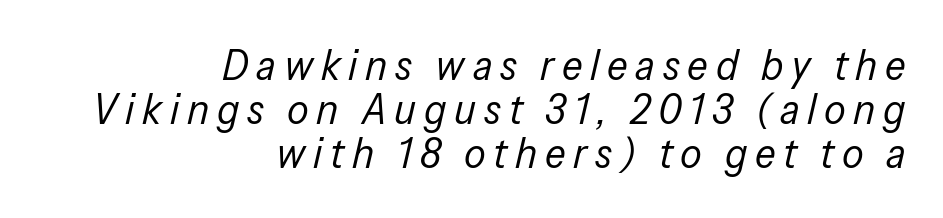
The image shows 43 px regular-weight, condensed type, italic (leaning right); set right-aligned, tight line spacing (1.02x), not underlined; low stroke contrast and a medium x-height.
